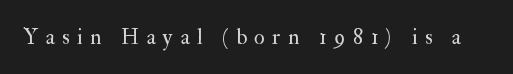
{"italic": "no", "bold": "no", "underline": "no", "letter_spacing": "wide", "letter_spacing_em": 0.34, "glyph_px": 22}
